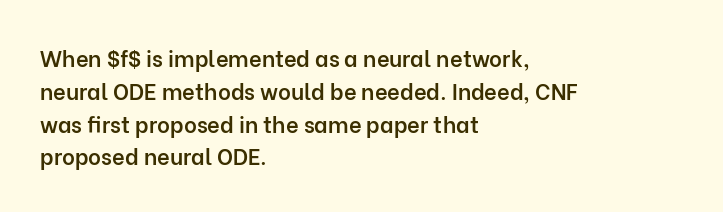
The image shows 22 px text type, upright; set left-aligned, normal line spacing (1.49x), normal letter spacing, not underlined.
